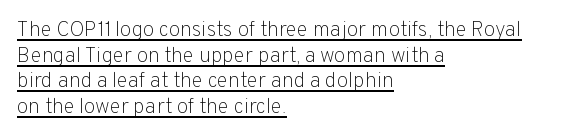
Weight: regular or lighter. The gaps between neighbouring characters are ordinary and unremarkable. Leftover space on each line is placed entirely after the last word. The specimen includes a rule beneath the text block's lines.
